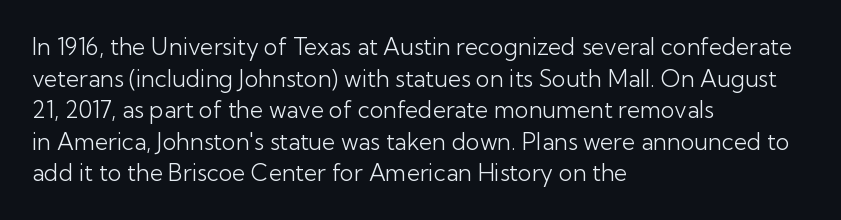
The strokes are not fattened; the text isn't bold. Beneath every word, the page is bare. Every row of glyphs begins at an identical x-position on the left. In terms of posture, this sample is upright.
